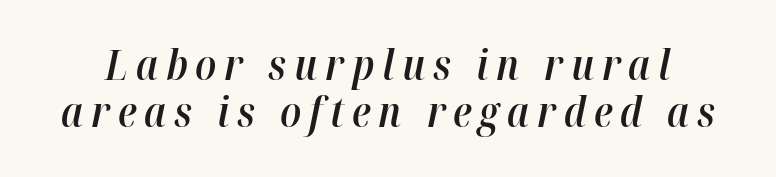
Character widths vary here, with narrow letters taking less room than wide ones. This block would grow much taller if given ordinary leading; it's compressed now. These lines were composed using italics. Emphasis by weight is partial: semibold. Any mark beneath the type? The region is blank.
